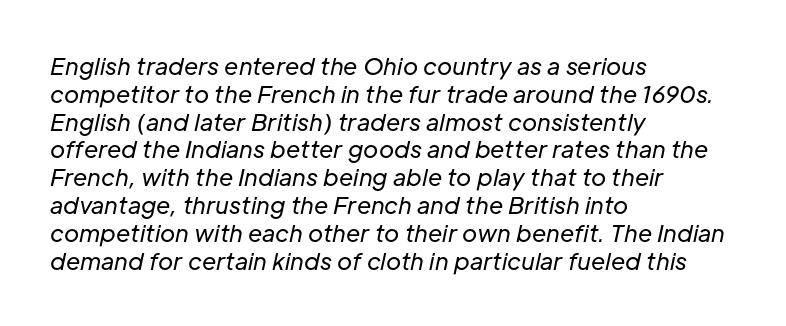
The image shows 23 px text type, italic (leaning right); set left-aligned, line spacing 1.21x, normal letter spacing, not underlined.
